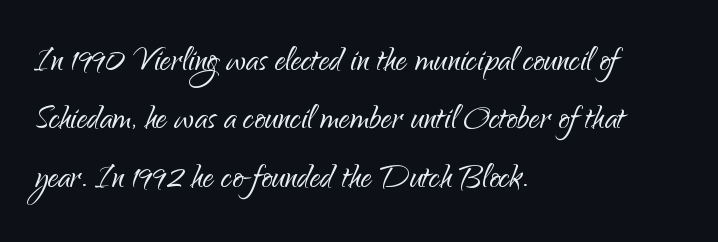
Q: Is the text bold? A: No.
Q: Is the text italic (slanted)? A: Yes.
Q: Is the typeface a serif or a sans-serif typeface? A: Sans-serif.
Q: Is the text underlined? A: No.
Q: How is the paragraph aligned? A: Left-aligned.
Q: Is the spacing between letters normal or unusually wide? A: Normal.
Q: Is the spacing between lines tight, normal or loose? A: Normal.
Q: Width (condensed, normal, or wide)? A: Normal.
Q: Stroke contrast? A: Low.
Q: x-height? A: Small.
Q: Monospaced? A: No.
